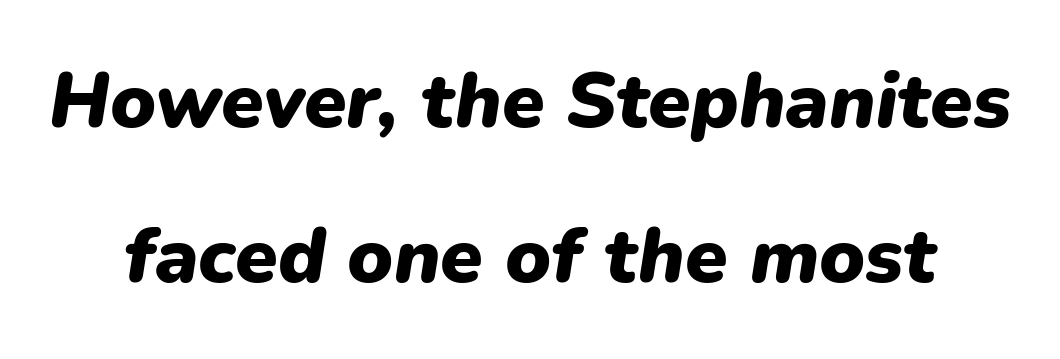
Q: Is the text bold? A: Yes.
Q: Is the text italic (slanted)? A: Yes, it leans right by about 9 degrees.
Q: Is the text underlined? A: No.
Q: Is the spacing between letters normal or unusually wide? A: Normal.
Q: Is the spacing between lines tight, normal or loose? A: Loose.
Q: Width (condensed, normal, or wide)? A: Normal.
Q: Stroke contrast? A: Low.
Q: x-height? A: Medium.
Q: Monospaced? A: No.
